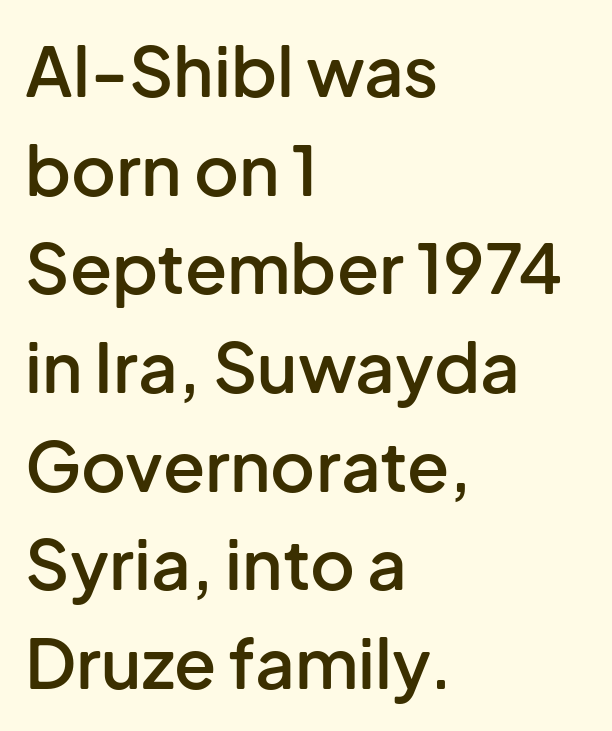
The image shows 69 px semibold sans-serif type, upright; set left-aligned, normal line spacing (1.43x), normal letter spacing, not underlined; low stroke contrast and a medium x-height.
